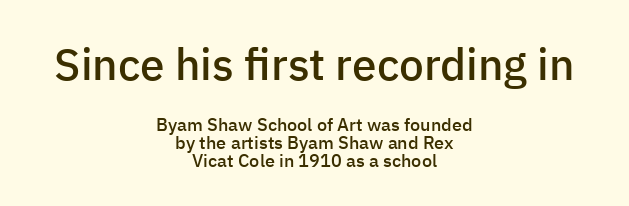
Quick note: interline space is minimal. Stroke terminals: plain, sans-serif. The gap between lines stays unmarked. The tracking reads as untouched default to a designer's eye.
